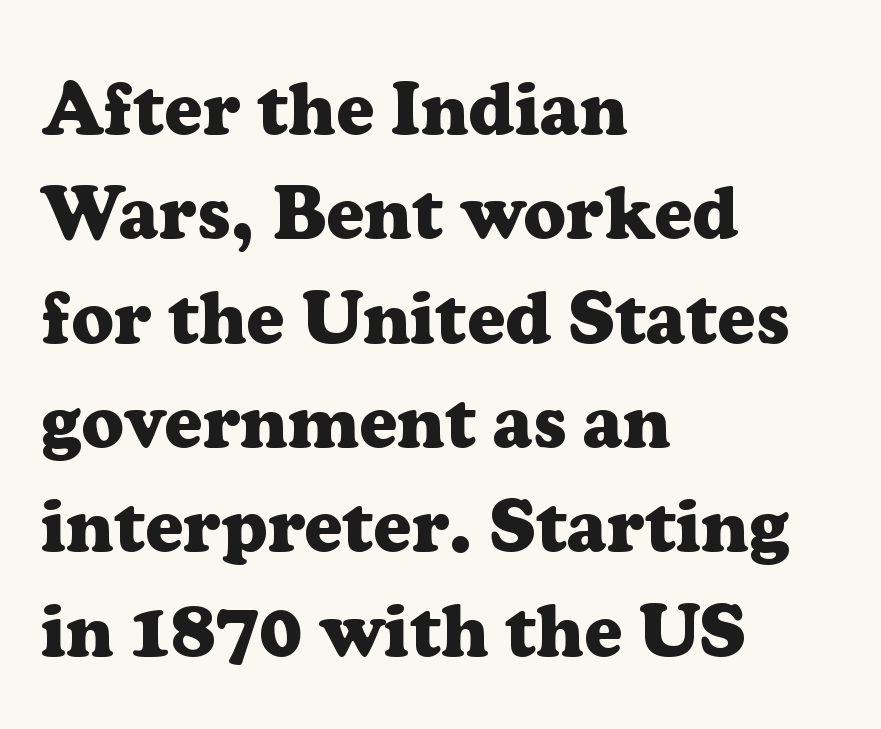
The image shows 74 px heavy serif type, upright; set left-aligned, normal line spacing (1.41x), normal letter spacing, not underlined; low stroke contrast and a medium x-height.
